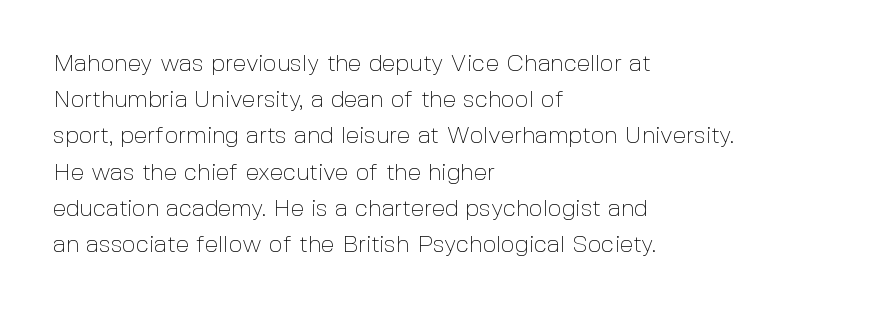
{"italic": "no", "bold": "no", "underline": "no", "align": "left", "line_spacing": "normal", "line_spacing_ratio": 1.51, "letter_spacing": "normal", "letter_spacing_em": 0.0, "glyph_px": 24}
